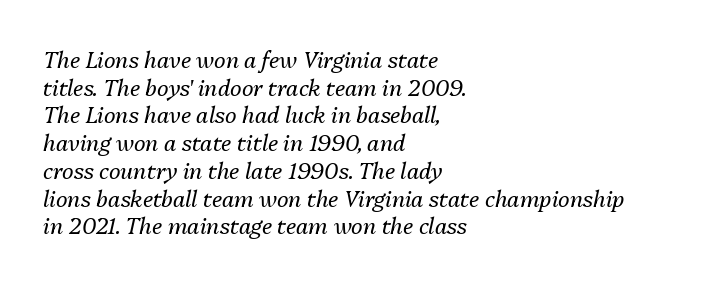
This sample is left-justified, so line endings fall wherever the words run out. The type is set solid horizontally, with unmodified tracking. The strokes carry an ordinary text weight at most. These lines sit exactly where default settings would place them. Quick note: italic.
